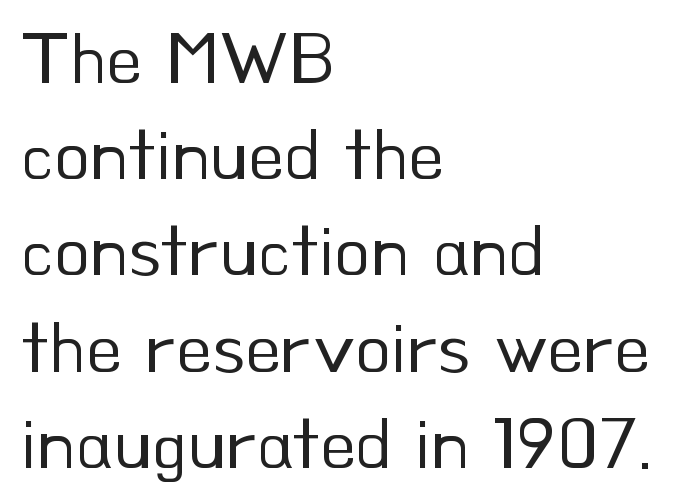
You could not count columns in this text — the font is proportionally spaced. This rendering employs a face without finishing strokes, i.e., a sans-serif. Do the letters lean? They stand straight. The baseline area is clear. How would I describe the line gaps? Plain and ordinary.
